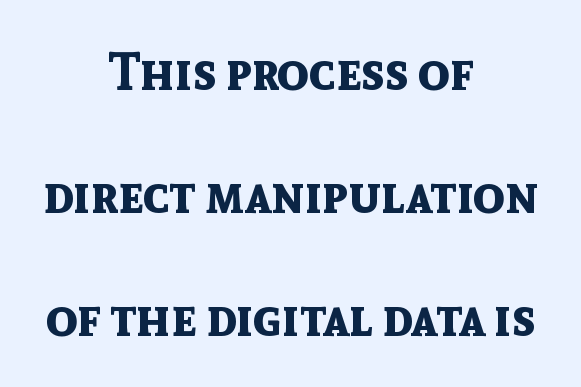
What weight is shown? A full bold with thick strokes. Baseline-to-baseline distance is far greater than the letter height. Standard letterfit; no display-style spreading of the glyphs. The setting favours the middle, as headings and verse often do. The typography opts for an upright posture over an oblique one. Anything drawn beneath the words? Only blank space.
